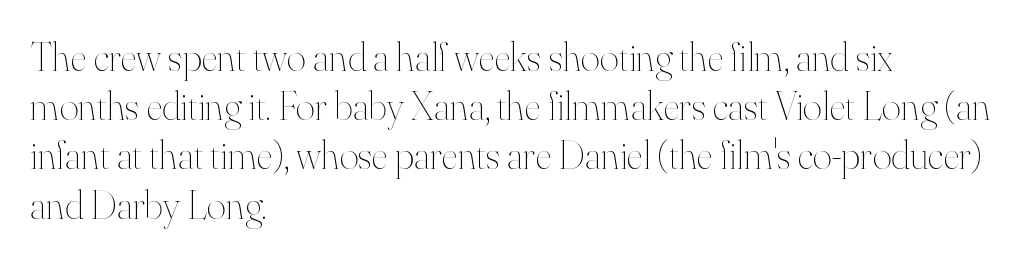
The image shows 41 px thin type, upright; set left-aligned, line spacing 1.2x, normal letter spacing, not underlined; high stroke contrast and a small x-height.
